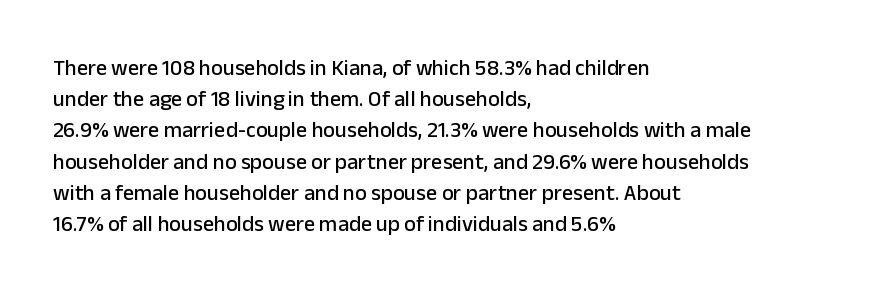
Q: Is the text italic (slanted)? A: No, it is upright.
Q: Is the text underlined? A: No.
Q: How is the paragraph aligned? A: Left-aligned.
Q: Is the spacing between letters normal or unusually wide? A: Normal.
Q: Is the spacing between lines tight, normal or loose? A: Normal.
